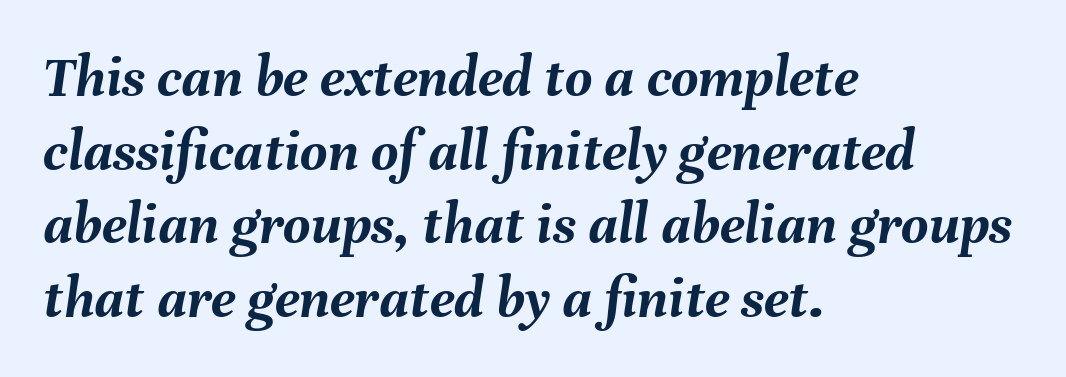
{"italic": "yes", "lean": "right", "slant_degrees": 8, "bold": "yes", "weight": "semibold", "width": "normal", "stroke_contrast": "medium", "x_height": "medium", "monospaced": "no", "underline": "no", "align": "left", "line_spacing": "normal", "line_spacing_ratio": 1.25, "letter_spacing": "normal", "letter_spacing_em": 0.0, "glyph_px": 59}
